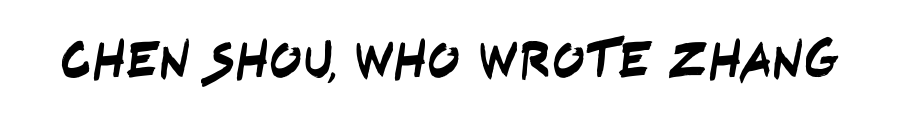
{"serif": "no", "width": "condensed", "stroke_contrast": "low", "x_height": "large", "monospaced": "no", "underline": "no", "letter_spacing": "normal", "letter_spacing_em": 0.0, "glyph_px": 54}
